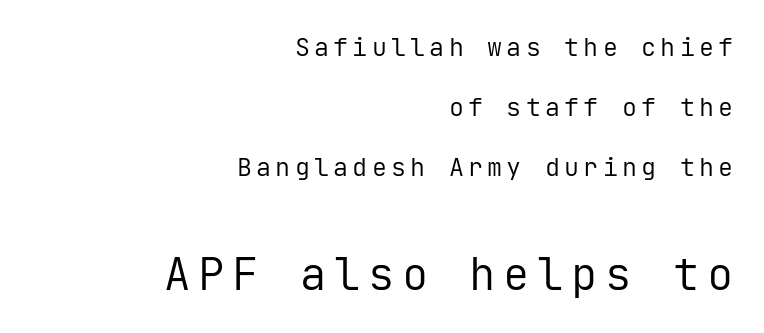
Q: Is the text bold? A: No.
Q: Is the text italic (slanted)? A: No, it is upright.
Q: Is the typeface a serif or a sans-serif typeface? A: Sans-serif.
Q: Is the text underlined? A: No.
Q: How is the paragraph aligned? A: Right-aligned.
Q: Is the spacing between lines tight, normal or loose? A: Loose.
Q: Which block of text is set in a larger size, the first (top) or the second (bottom)? A: The second (bottom) one.
Q: Width (condensed, normal, or wide)? A: Normal.
Q: Stroke contrast? A: Low.
Q: x-height? A: Medium.
Q: Monospaced? A: Yes.
